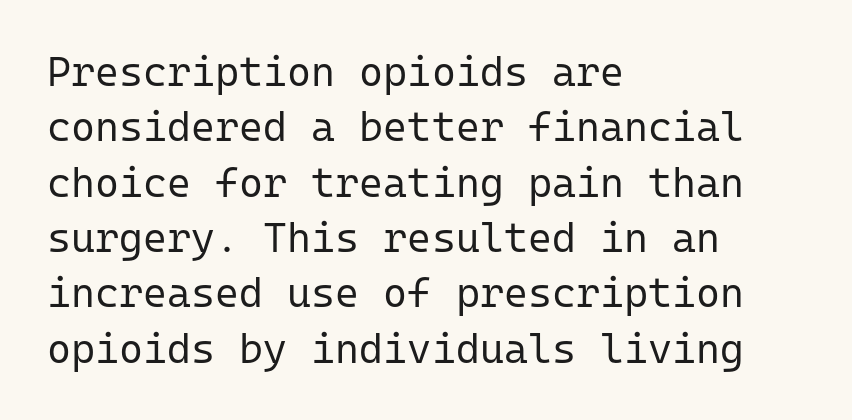
{"serif": "no", "italic": "no", "bold": "no", "weight": "regular", "width": "normal", "stroke_contrast": "low", "x_height": "medium", "monospaced": "yes", "underline": "no", "align": "left", "line_spacing": "normal", "line_spacing_ratio": 1.35, "letter_spacing": "normal", "letter_spacing_em": 0.0, "glyph_px": 41}
